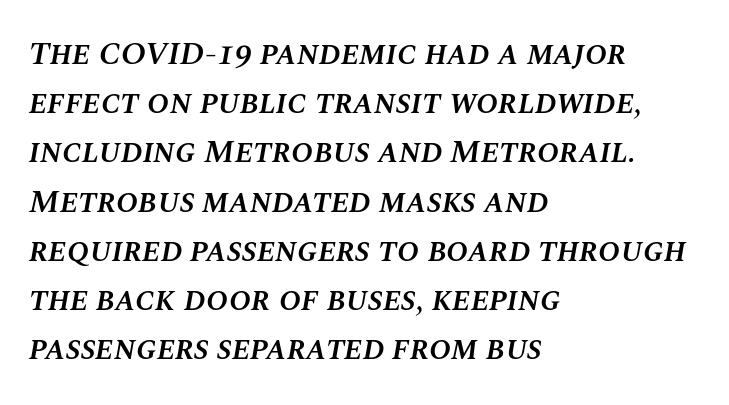
{"italic": "yes", "lean": "right", "slant_degrees": 10, "bold": "semi", "weight": "semibold", "width": "normal", "stroke_contrast": "medium", "x_height": "large", "monospaced": "no", "underline": "no", "align": "left", "line_spacing": "normal", "line_spacing_ratio": 1.49, "letter_spacing": "normal", "letter_spacing_em": 0.0, "glyph_px": 33}
